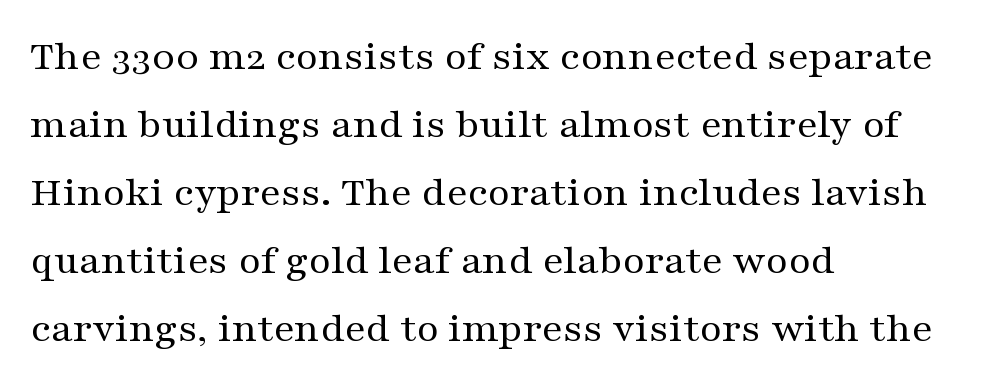
The image shows 43 px regular-weight, wide serif type, upright; set left-aligned, normal line spacing (1.58x), normal letter spacing, not underlined; medium stroke contrast and a medium x-height.
